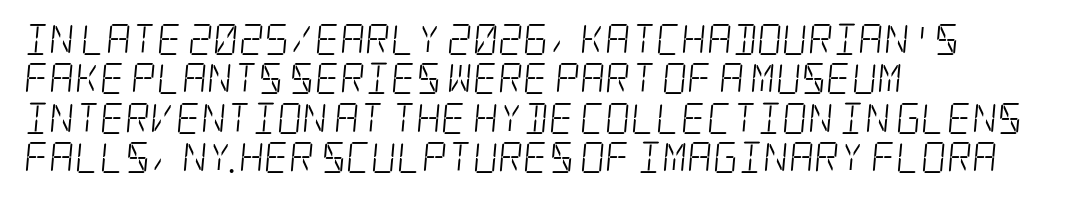
Q: Is the text bold? A: No.
Q: Is the typeface a serif or a sans-serif typeface? A: Serif.
Q: Is the text underlined? A: No.
Q: How is the paragraph aligned? A: Left-aligned.
Q: Is the spacing between letters normal or unusually wide? A: Normal.
Q: Is the spacing between lines tight, normal or loose? A: Normal.
Q: Width (condensed, normal, or wide)? A: Condensed.
Q: Stroke contrast? A: Low.
Q: x-height? A: Large.
